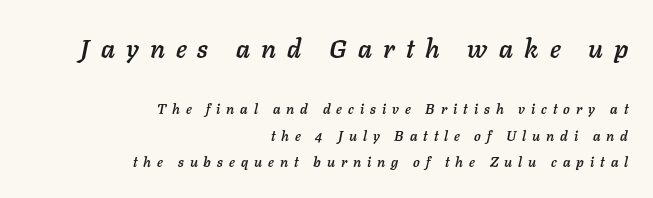
Q: Is the text italic (slanted)? A: Yes, it leans right by about 11 degrees.
Q: Is the text underlined? A: No.
Q: How is the paragraph aligned? A: Right-aligned.
Q: Is the spacing between letters normal or unusually wide? A: Unusually wide.
Q: Is the spacing between lines tight, normal or loose? A: Loose.
Q: Which block of text is set in a larger size, the first (top) or the second (bottom)? A: The first (top) one.
